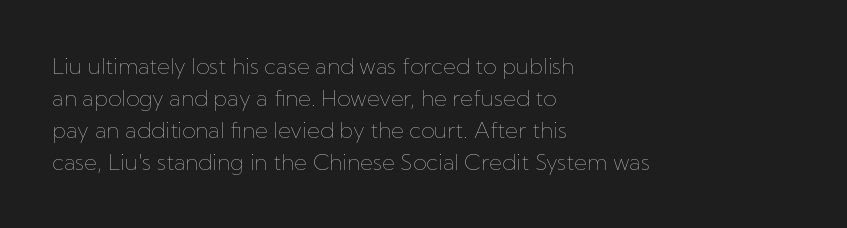
{"italic": "no", "bold": "no", "underline": "no", "align": "left", "line_spacing": "normal", "line_spacing_ratio": 1.45, "letter_spacing": "normal", "letter_spacing_em": 0.0, "glyph_px": 22}
